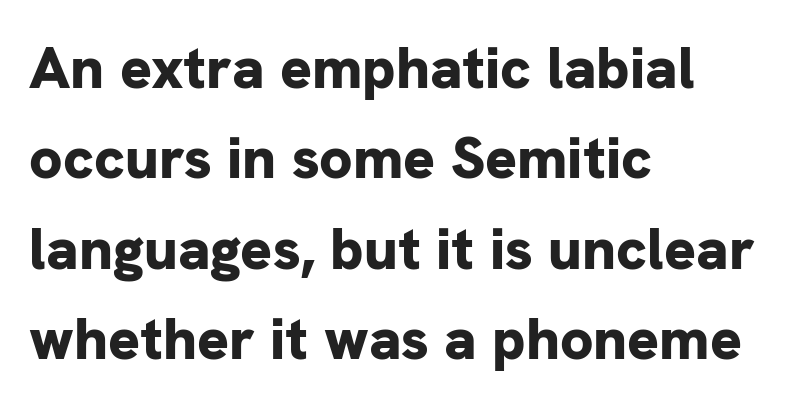
The image shows 59 px bold sans-serif type, upright; set left-aligned, normal line spacing (1.53x), normal letter spacing, not underlined; low stroke contrast and a medium x-height.
